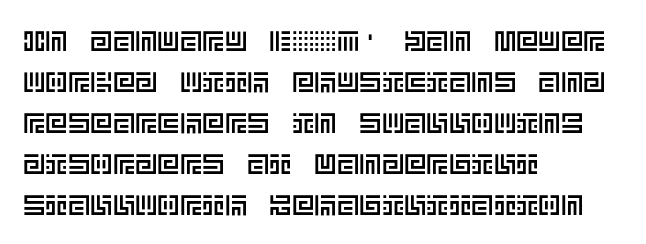
The image shows 28 px text type, upright; set left-aligned, normal line spacing (1.46x), normal letter spacing, not underlined; a large x-height.
